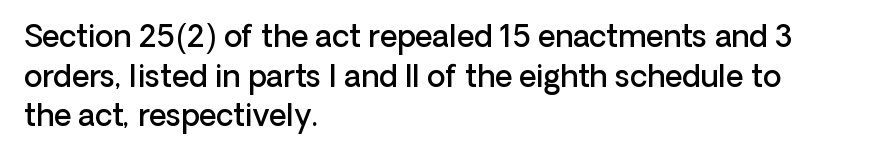
{"serif": "no", "italic": "no", "bold": "semi", "weight": "semibold", "width": "normal", "stroke_contrast": "low", "x_height": "medium", "monospaced": "no", "underline": "no", "align": "left", "line_spacing": "normal", "line_spacing_ratio": 1.32, "letter_spacing": "normal", "letter_spacing_em": 0.0, "glyph_px": 30}
